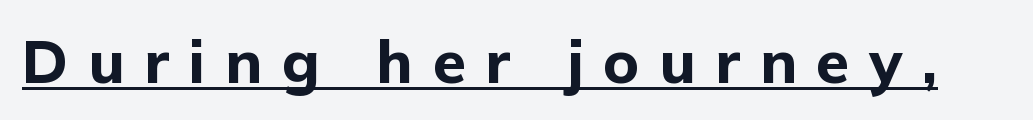
Q: Is the text bold? A: Yes.
Q: Is the text italic (slanted)? A: No, it is upright.
Q: Is the typeface a serif or a sans-serif typeface? A: Sans-serif.
Q: Is the text underlined? A: Yes.
Q: Is the spacing between letters normal or unusually wide? A: Unusually wide.
Q: Width (condensed, normal, or wide)? A: Normal.
Q: Stroke contrast? A: Low.
Q: x-height? A: Medium.
Q: Monospaced? A: No.
